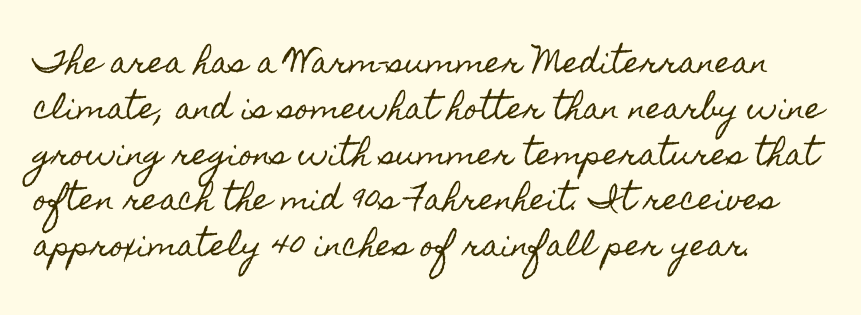
The image shows 29 px condensed type; set normal line spacing (1.58x), normal letter spacing, not underlined; a small x-height.
